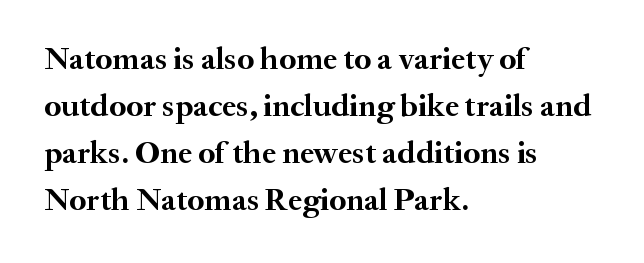
This sample is left-justified, so line endings fall wherever the words run out. Students, this is bold: see how much ink each stroke carries. Honestly, the row spacing looks completely unremarkable. Spacing between characters is what you'd get straight out of the box.
